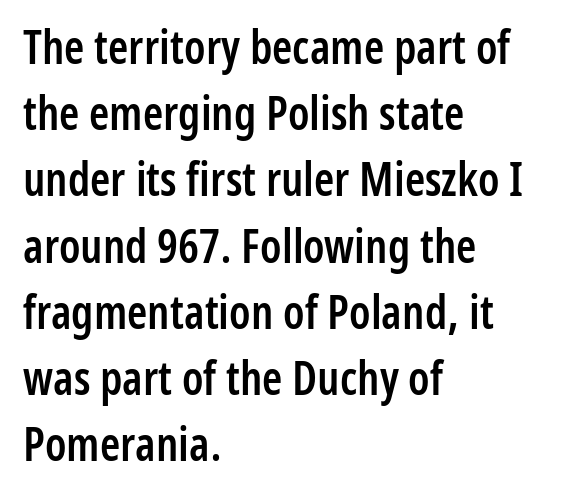
{"serif": "no", "italic": "no", "bold": "semi", "weight": "semibold", "width": "condensed", "stroke_contrast": "low", "x_height": "medium", "monospaced": "no", "underline": "no", "align": "left", "line_spacing": "normal", "line_spacing_ratio": 1.44, "letter_spacing": "normal", "letter_spacing_em": 0.0, "glyph_px": 46}
